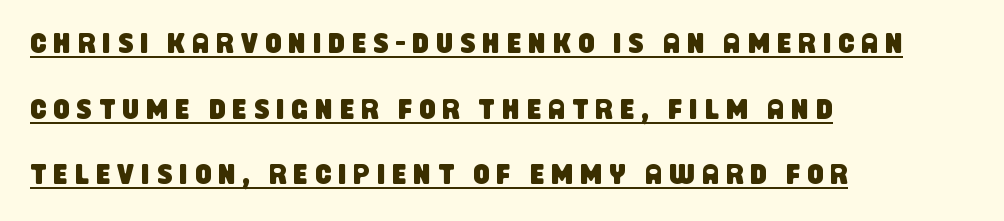
The image shows 28 px condensed sans-serif type; set left-aligned, loose line spacing (2.34x), unusually wide letter spacing (+0.26 em), underlined; low stroke contrast and a large x-height.
